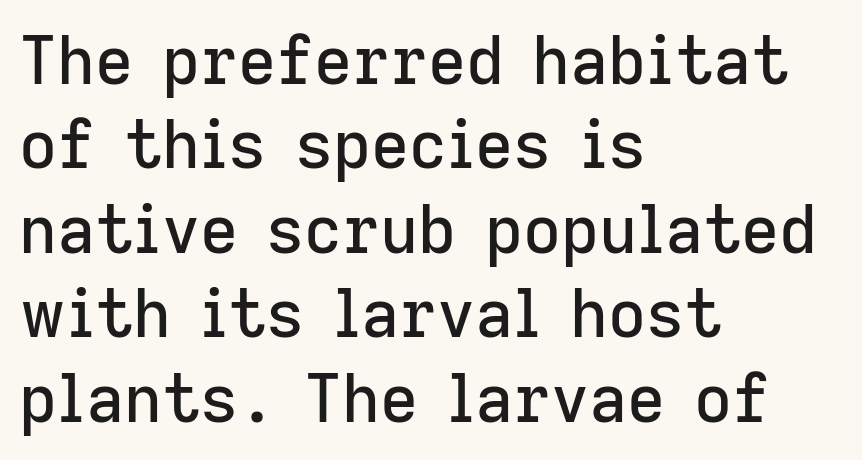
{"serif": "no", "italic": "no", "width": "normal", "stroke_contrast": "low", "x_height": "medium", "monospaced": "no", "underline": "no", "align": "left", "line_spacing": "normal", "line_spacing_ratio": 1.28, "letter_spacing": "normal", "letter_spacing_em": 0.0, "glyph_px": 66}
